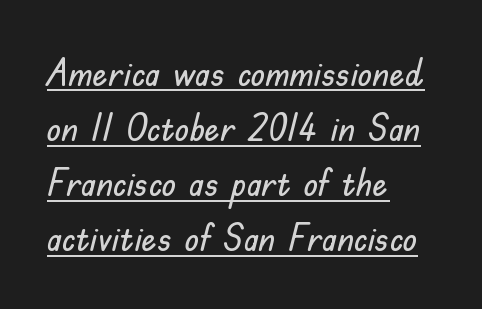
The face used here is a sans, in the tradition of grotesques and geometrics. Does extra space separate the letters? No, they use regular spacing. Has an underline been added? It has. Spacing verdict: proportional, widths tailored to each character. Vertical spacing — default.
